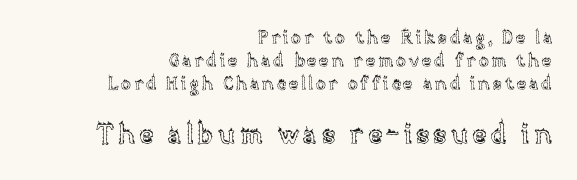
Q: Is the text italic (slanted)? A: No, it is upright.
Q: Is the text underlined? A: No.
Q: How is the paragraph aligned? A: Right-aligned.
Q: Is the spacing between lines tight, normal or loose? A: Normal.
Q: Which block of text is set in a larger size, the first (top) or the second (bottom)? A: The second (bottom) one.
